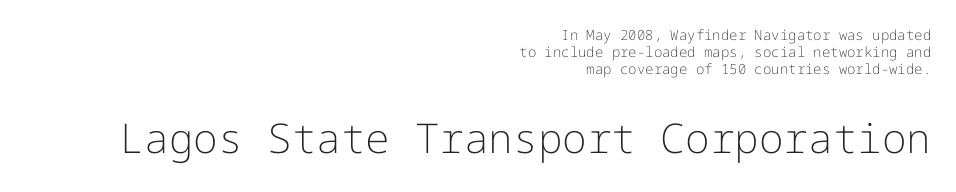
The image shows 41 px light sans-serif type, upright; set right-aligned, line spacing 1.22x, normal letter spacing, not underlined; the second (bottom) block is 2.93x larger; low stroke contrast and a medium x-height.
